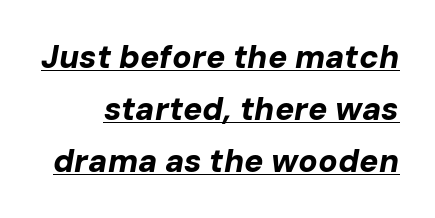
{"italic": "yes", "lean": "right", "slant_degrees": 10, "bold": "yes", "weight": "bold", "width": "normal", "stroke_contrast": "low", "x_height": "medium", "monospaced": "no", "underline": "yes", "line_spacing": "normal", "line_spacing_ratio": 1.62, "letter_spacing": "normal", "letter_spacing_em": 0.0, "glyph_px": 32}
